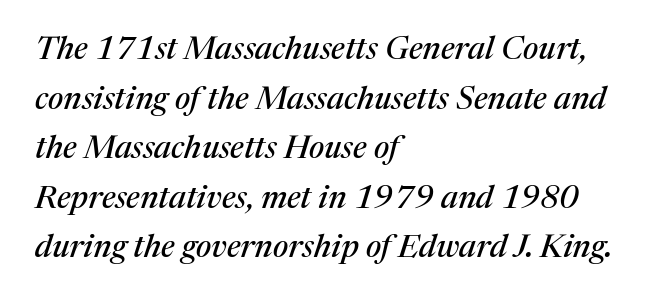
The letters are slanted; this is an italic face. The designer went with a serif here, giving each stem small feet. Think of a printed novel: that variable character pitch is what you see here. The line-height multiplier appears to be the usual default.
